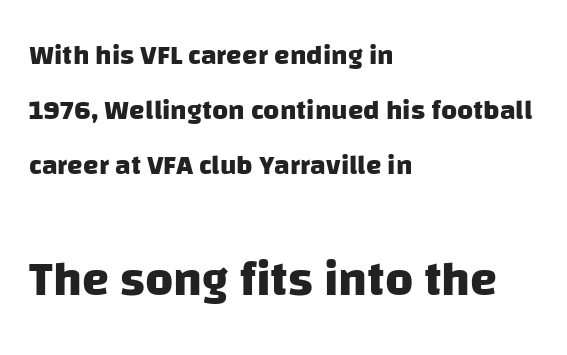
{"serif": "no", "bold": "yes", "weight": "heavy", "width": "normal", "stroke_contrast": "low", "x_height": "large", "monospaced": "no", "underline": "no", "align": "left", "line_spacing": "loose", "line_spacing_ratio": 1.97, "letter_spacing": "normal", "letter_spacing_em": 0.0, "larger_block": "second", "size_ratio": 1.75, "glyph_px": 49}
